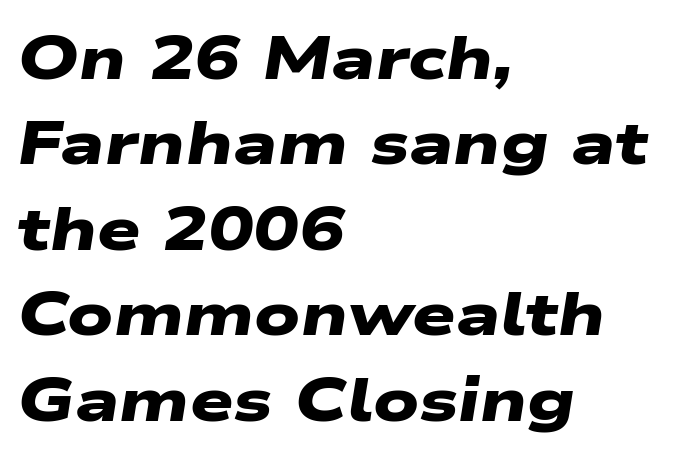
The image shows 61 px heavy, wide sans-serif type; set left-aligned, normal line spacing (1.4x), normal letter spacing, not underlined; low stroke contrast and a medium x-height.
